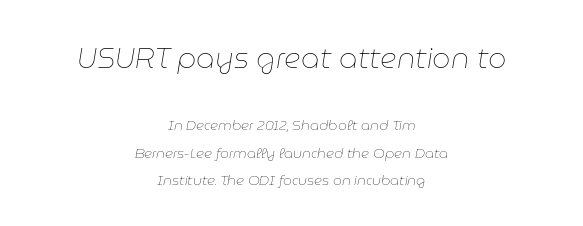
{"italic": "yes", "lean": "right", "slant_degrees": 9, "bold": "no", "weight": "thin", "width": "normal", "stroke_contrast": "low", "x_height": "medium", "monospaced": "no", "underline": "no", "align": "center", "line_spacing": "loose", "line_spacing_ratio": 1.94, "letter_spacing": "normal", "letter_spacing_em": 0.0, "larger_block": "first", "size_ratio": 2.07, "glyph_px": 29}
